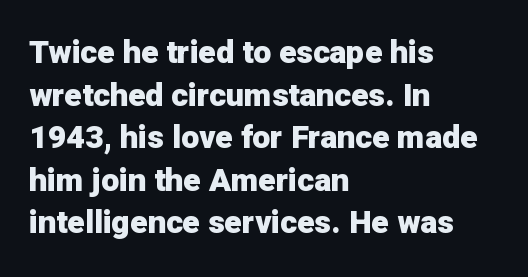
Summary of weight: heavy, a full bold. When letters stand straight like this, we call the style roman or upright. Rule under the text: the space is simply empty. You could not count columns in this text — the font is proportionally spaced. The letters sit at their default tracking, neither squeezed nor spread. The glyphs in this specimen are sans serif.
